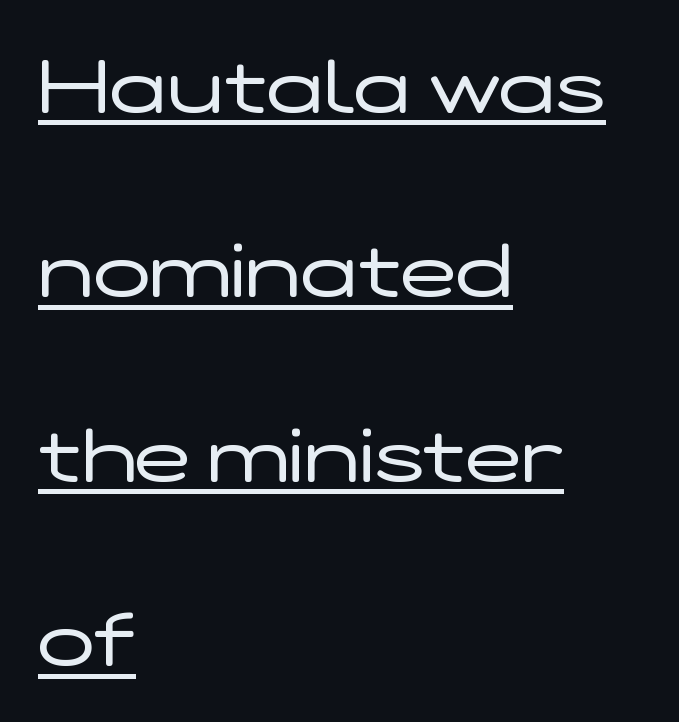
{"serif": "no", "italic": "no", "bold": "no", "weight": "regular", "width": "wide", "stroke_contrast": "low", "x_height": "medium", "monospaced": "no", "underline": "yes", "align": "left", "line_spacing": "loose", "line_spacing_ratio": 2.46, "letter_spacing": "normal", "letter_spacing_em": 0.0, "glyph_px": 75}
